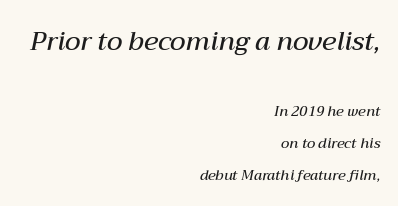
Layout note: lines flush right. These lines carry some extra weight — a demibold, not a full bold. This is oblique type, the kind used for emphasis or titles. Regarding leading, the lines here are spaced well apart. The gaps between neighbouring characters are ordinary and unremarkable.
